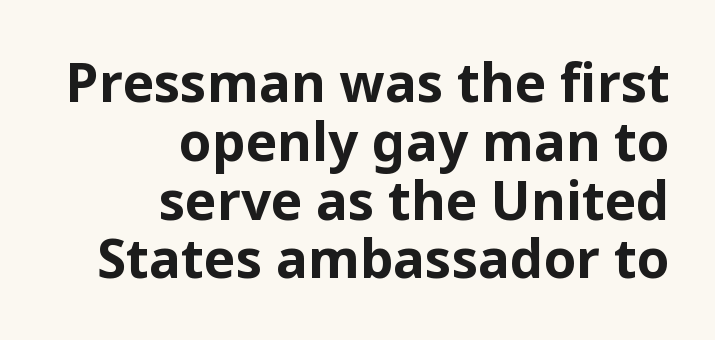
The image shows 53 px bold sans-serif type, upright; set right-aligned, tight line spacing (1.11x), normal letter spacing, not underlined; low stroke contrast and a medium x-height.
